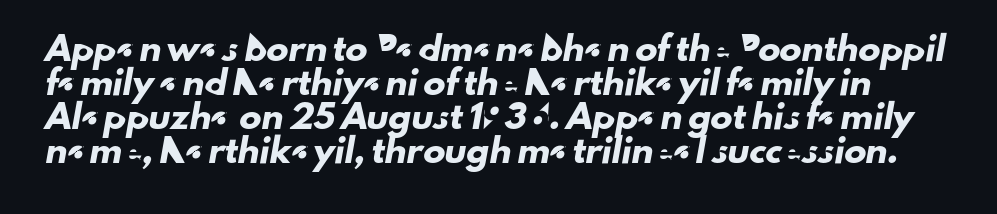
One glance says typical: line gaps are just what's usual. Just letters on the line, the space beneath them empty. Is the letter spacing exaggerated? No — it looks like the ordinary default.
